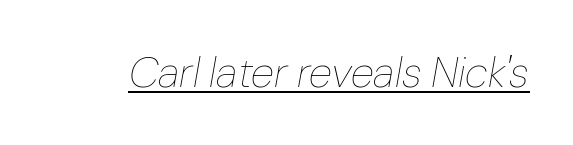
{"italic": "yes", "lean": "right", "slant_degrees": 10, "bold": "no", "weight": "thin", "width": "normal", "stroke_contrast": "low", "x_height": "medium", "monospaced": "no", "underline": "yes", "letter_spacing": "normal", "letter_spacing_em": 0.0, "glyph_px": 43}
